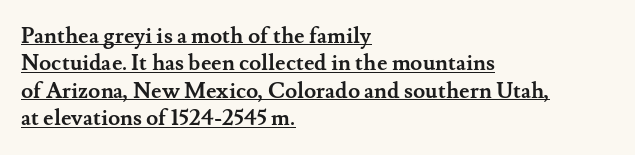
{"italic": "no", "bold": "yes", "underline": "yes", "align": "left", "line_spacing": "normal", "line_spacing_ratio": 1.25, "letter_spacing": "normal", "letter_spacing_em": 0.0, "glyph_px": 22}
